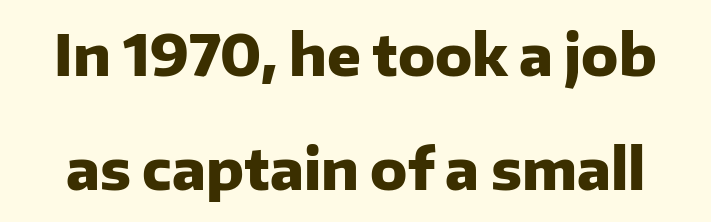
Proportional: the letters do not fall into vertical columns. Default kerning and tracking; the words read as compact shapes. This block would shrink considerably if given ordinary leading; it's expanded now. Rendered with straight, roman letterforms.
